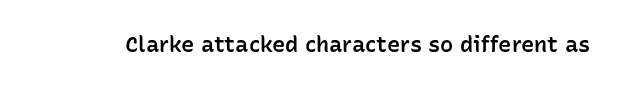
The image shows 22 px text type, upright; set normal letter spacing, not underlined.
